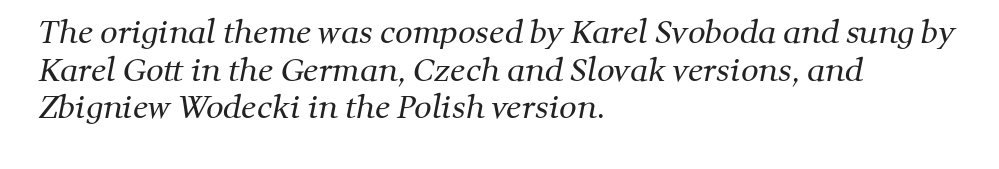
{"serif": "yes", "bold": "no", "weight": "regular", "width": "normal", "stroke_contrast": "medium", "x_height": "medium", "monospaced": "no", "underline": "no", "align": "left", "line_spacing_ratio": 1.21, "letter_spacing": "normal", "letter_spacing_em": 0.0, "glyph_px": 31}
